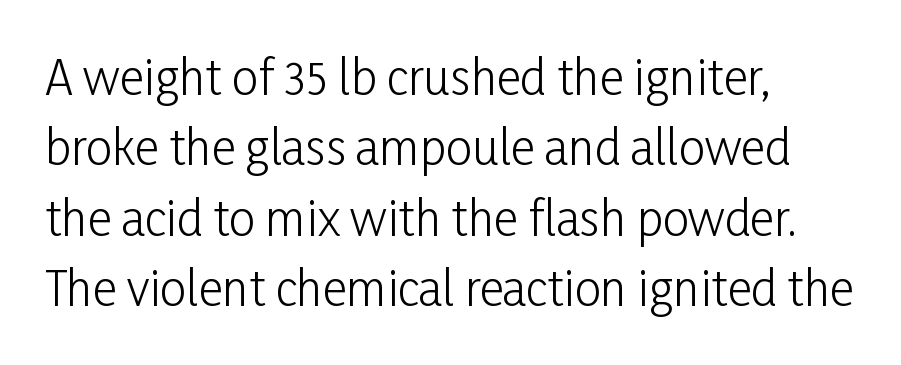
Q: Is the text bold? A: No.
Q: Is the text italic (slanted)? A: No, it is upright.
Q: Is the typeface a serif or a sans-serif typeface? A: Sans-serif.
Q: Is the text underlined? A: No.
Q: How is the paragraph aligned? A: Left-aligned.
Q: Is the spacing between letters normal or unusually wide? A: Normal.
Q: Is the spacing between lines tight, normal or loose? A: Normal.
Q: Width (condensed, normal, or wide)? A: Condensed.
Q: Stroke contrast? A: Low.
Q: x-height? A: Medium.
Q: Monospaced? A: No.
